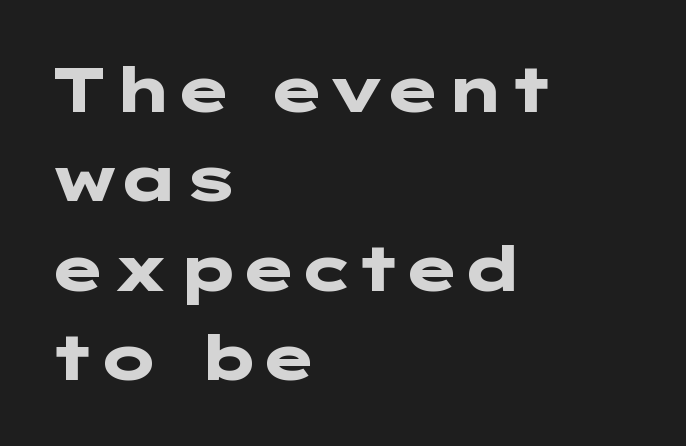
Q: Is the text bold? A: Yes.
Q: Is the text italic (slanted)? A: No, it is upright.
Q: Is the typeface a serif or a sans-serif typeface? A: Sans-serif.
Q: Is the text underlined? A: No.
Q: How is the paragraph aligned? A: Left-aligned.
Q: Is the spacing between letters normal or unusually wide? A: Normal.
Q: Is the spacing between lines tight, normal or loose? A: Normal.
Q: Width (condensed, normal, or wide)? A: Wide.
Q: Stroke contrast? A: Low.
Q: x-height? A: Medium.
